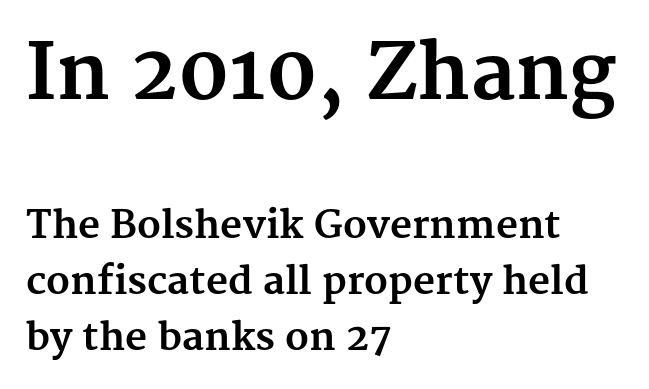
Q: Is the text bold? A: Yes.
Q: Is the text italic (slanted)? A: No, it is upright.
Q: Is the typeface a serif or a sans-serif typeface? A: Serif.
Q: Is the text underlined? A: No.
Q: How is the paragraph aligned? A: Left-aligned.
Q: Is the spacing between letters normal or unusually wide? A: Normal.
Q: Is the spacing between lines tight, normal or loose? A: Normal.
Q: Which block of text is set in a larger size, the first (top) or the second (bottom)? A: The first (top) one.
Q: Width (condensed, normal, or wide)? A: Normal.
Q: Stroke contrast? A: Medium.
Q: x-height? A: Medium.
Q: Monospaced? A: No.
